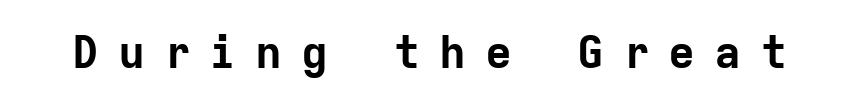
Q: Is the text bold? A: Yes.
Q: Is the text italic (slanted)? A: No, it is upright.
Q: Is the typeface a serif or a sans-serif typeface? A: Sans-serif.
Q: Is the text underlined? A: No.
Q: Is the spacing between letters normal or unusually wide? A: Unusually wide.
Q: Width (condensed, normal, or wide)? A: Normal.
Q: Stroke contrast? A: Low.
Q: x-height? A: Medium.
Q: Monospaced? A: Yes.
